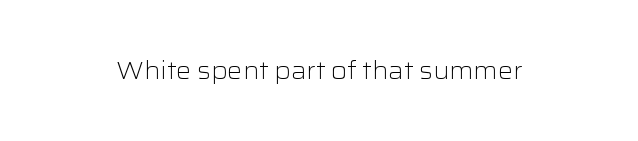
The image shows 24 px text type, upright; set normal letter spacing, not underlined.
